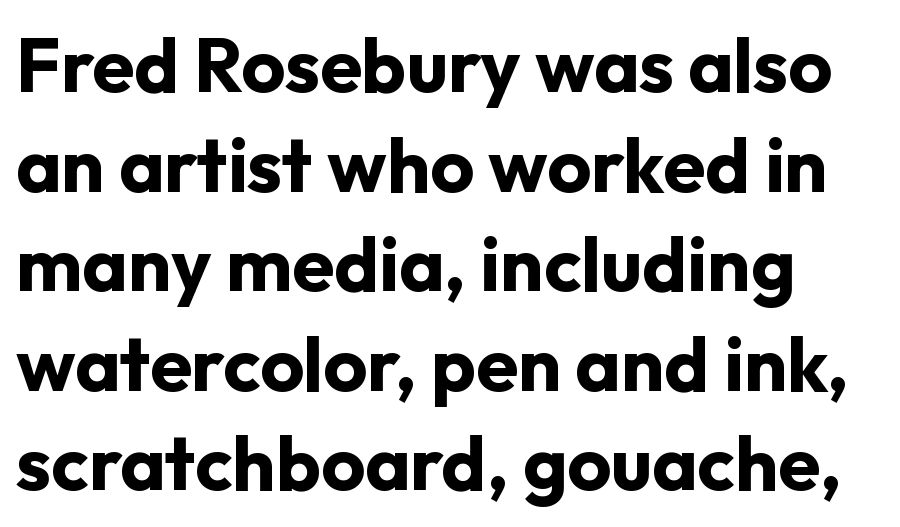
Its strokes are broad and dark, the hallmark of bold type. Notice how the stems are strictly vertical — no italics here. The horizontal fit of the characters is conventional and even. Looks like regular typesetting: each glyph gets only the width it needs.
